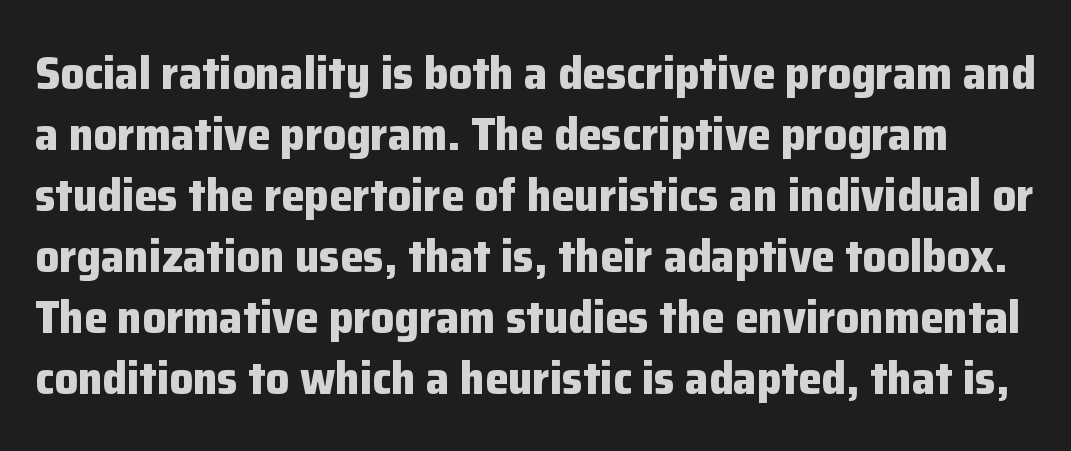
Q: Is the text bold? A: Yes.
Q: Is the text italic (slanted)? A: No, it is upright.
Q: Is the typeface a serif or a sans-serif typeface? A: Sans-serif.
Q: Is the text underlined? A: No.
Q: Is the spacing between letters normal or unusually wide? A: Normal.
Q: Is the spacing between lines tight, normal or loose? A: Normal.
Q: Width (condensed, normal, or wide)? A: Normal.
Q: Stroke contrast? A: Low.
Q: x-height? A: Medium.
Q: Monospaced? A: No.
